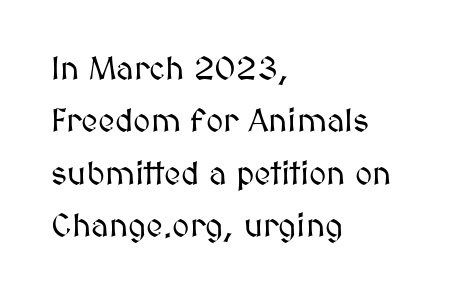
The image shows 33 px text type, upright; set left-aligned, normal line spacing (1.59x), normal letter spacing, not underlined; medium stroke contrast and a medium x-height.
